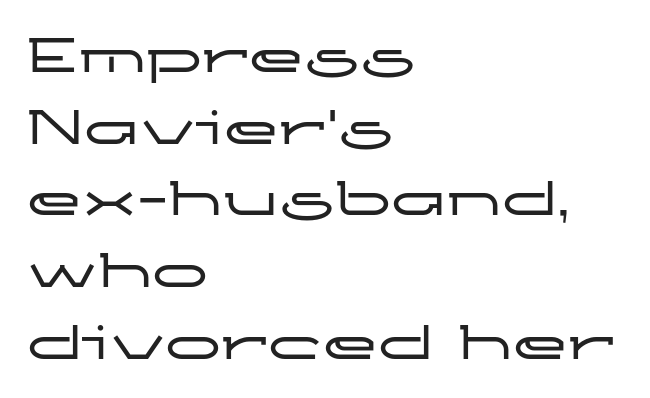
The block of text has a typical density, with ordinary space between rows. A sans-serif font was chosen for this passage. Reading down the block, your eye returns to a fixed left position each line. A typesetter would call this zero additional tracking. Note the varied advance widths — an 'i' is clearly narrower than an 'm'. The lettering holds an erect, upright posture throughout.
